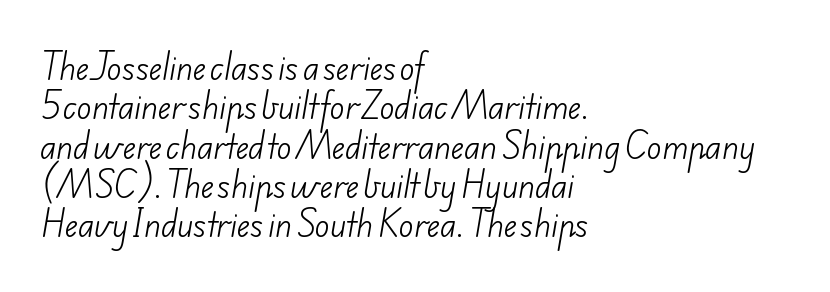
To sum up the face: it is a sans, with no serifs. The string is rendered with underlining switched off. The face used here is proportionally spaced, like ordinary book or web type. Does the copy run flush right? No — it runs flush left.
